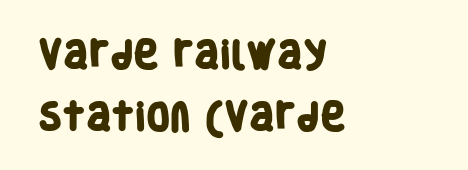
Q: Is the text bold? A: Yes.
Q: Is the typeface a serif or a sans-serif typeface? A: Sans-serif.
Q: Is the text underlined? A: No.
Q: How is the paragraph aligned? A: Left-aligned.
Q: Is the spacing between letters normal or unusually wide? A: Normal.
Q: Is the spacing between lines tight, normal or loose? A: Loose.
Q: Width (condensed, normal, or wide)? A: Condensed.
Q: Stroke contrast? A: Low.
Q: x-height? A: Large.
Q: Monospaced? A: No.
